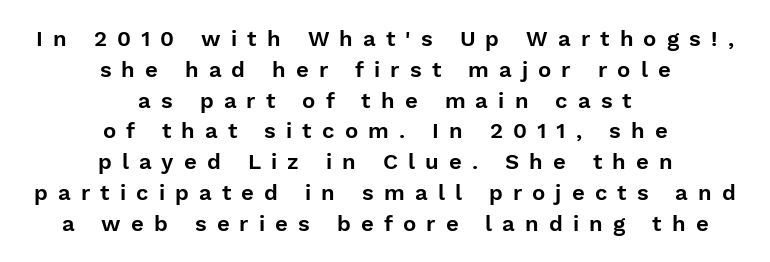
{"italic": "no", "underline": "no", "align": "center", "line_spacing": "normal", "line_spacing_ratio": 1.4, "letter_spacing": "wide", "letter_spacing_em": 0.46, "glyph_px": 22}
